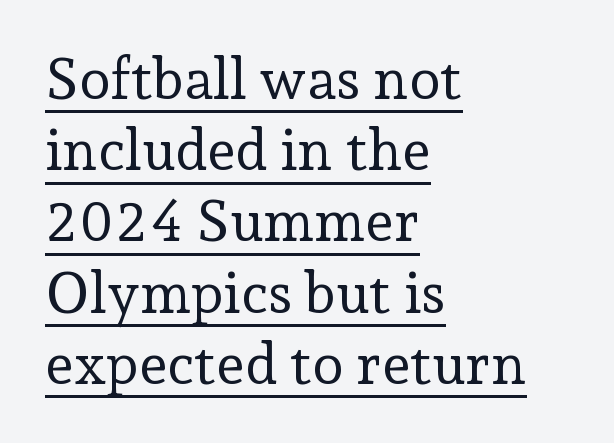
Q: Is the text bold? A: No.
Q: Is the text italic (slanted)? A: No, it is upright.
Q: Is the typeface a serif or a sans-serif typeface? A: Serif.
Q: Is the text underlined? A: Yes.
Q: How is the paragraph aligned? A: Left-aligned.
Q: Is the spacing between letters normal or unusually wide? A: Normal.
Q: Is the spacing between lines tight, normal or loose? A: Normal.
Q: Width (condensed, normal, or wide)? A: Normal.
Q: Stroke contrast? A: Low.
Q: x-height? A: Medium.
Q: Monospaced? A: No.
